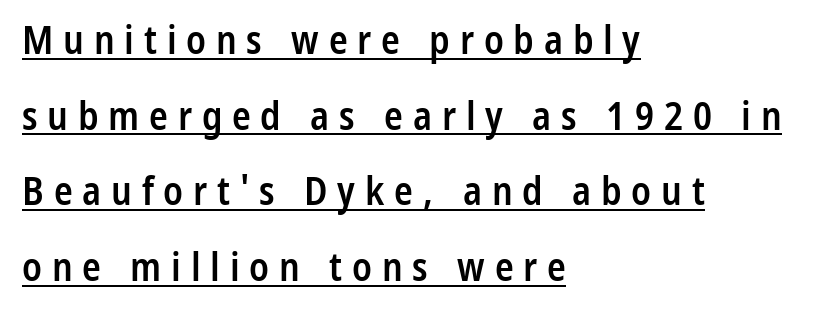
Q: Is the text bold? A: Semi-bold.
Q: Is the text italic (slanted)? A: No, it is upright.
Q: Is the typeface a serif or a sans-serif typeface? A: Sans-serif.
Q: Is the text underlined? A: Yes.
Q: How is the paragraph aligned? A: Left-aligned.
Q: Is the spacing between letters normal or unusually wide? A: Unusually wide.
Q: Is the spacing between lines tight, normal or loose? A: Loose.
Q: Width (condensed, normal, or wide)? A: Condensed.
Q: Stroke contrast? A: Low.
Q: x-height? A: Medium.
Q: Monospaced? A: No.
